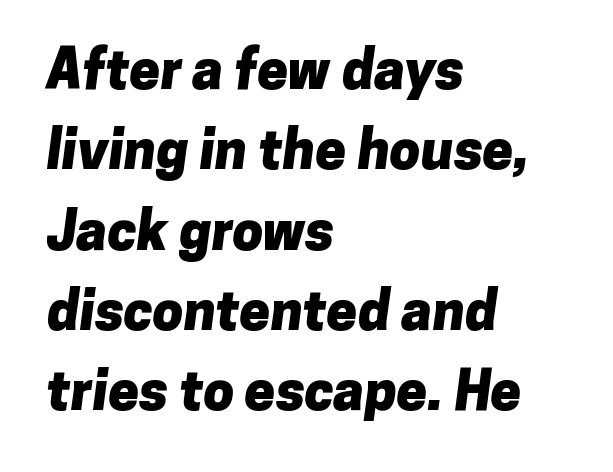
The rendering anchors every line to the left-hand side. The strokes are fattened all the way to bold. The space between consecutive lines is moderate. Students, note that the glyphs here touch the page at normal intervals. Descender tails drop into unmarked territory. The designer went with a sans here, leaving each stem footless.
